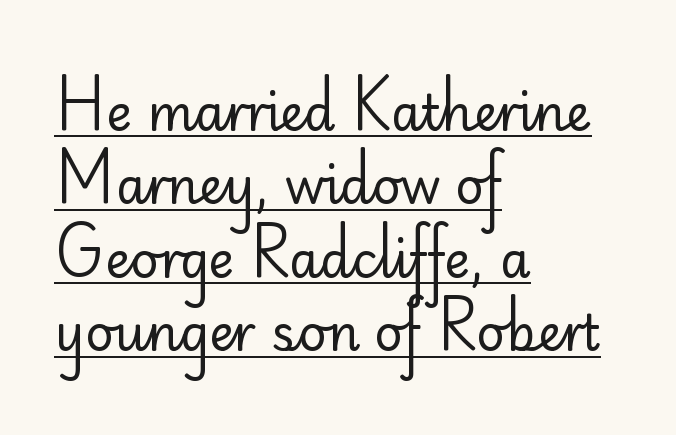
Q: Is the text bold? A: No.
Q: Is the text italic (slanted)? A: No, it is upright.
Q: Is the typeface a serif or a sans-serif typeface? A: Sans-serif.
Q: Is the text underlined? A: Yes.
Q: How is the paragraph aligned? A: Left-aligned.
Q: Is the spacing between letters normal or unusually wide? A: Normal.
Q: Is the spacing between lines tight, normal or loose? A: Normal.
Q: Width (condensed, normal, or wide)? A: Normal.
Q: Stroke contrast? A: Low.
Q: x-height? A: Small.
Q: Monospaced? A: No.
